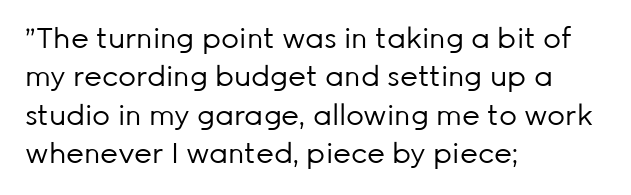
The paragraph shown leans on its left margin. The specimen omits any rule beneath the text block's lines. The passage shown stacks its lines at a standard gap. Are there feet on the stems? There aren't — it's a sans. Standard letterfit; no display-style spreading of the glyphs. The letters look calm and open, with moderate or lighter stems.
